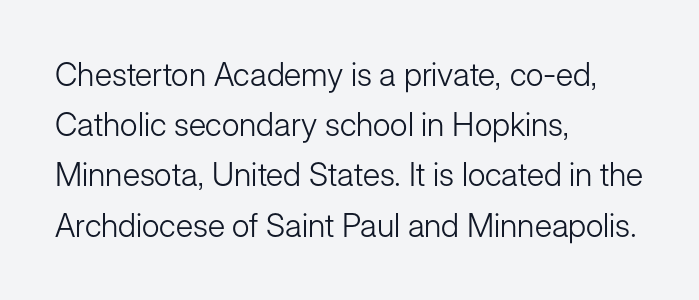
Q: Is the text bold? A: No.
Q: Is the text italic (slanted)? A: No, it is upright.
Q: Is the typeface a serif or a sans-serif typeface? A: Sans-serif.
Q: Is the text underlined? A: No.
Q: How is the paragraph aligned? A: Left-aligned.
Q: Is the spacing between letters normal or unusually wide? A: Normal.
Q: Is the spacing between lines tight, normal or loose? A: Normal.
Q: Width (condensed, normal, or wide)? A: Normal.
Q: Stroke contrast? A: Low.
Q: x-height? A: Medium.
Q: Monospaced? A: No.
